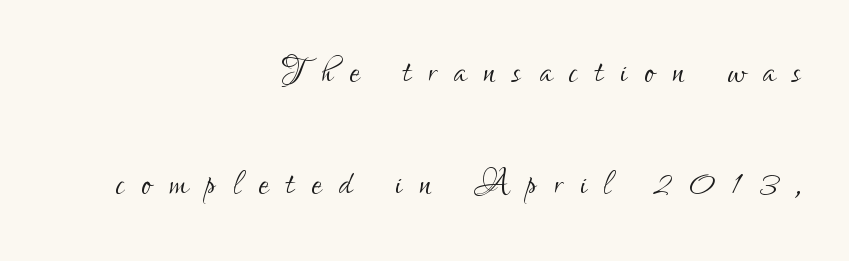
Q: Is the text bold? A: No.
Q: Is the text italic (slanted)? A: Yes.
Q: Is the typeface a serif or a sans-serif typeface? A: Sans-serif.
Q: Is the text underlined? A: No.
Q: How is the paragraph aligned? A: Right-aligned.
Q: Is the spacing between letters normal or unusually wide? A: Unusually wide.
Q: Is the spacing between lines tight, normal or loose? A: Loose.
Q: Width (condensed, normal, or wide)? A: Condensed.
Q: Stroke contrast? A: Low.
Q: x-height? A: Small.
Q: Monospaced? A: No.
